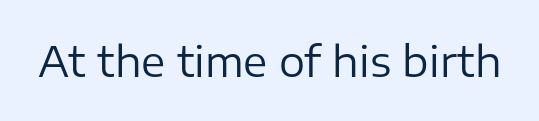
The strip under each line holds only bare page. Summary of weight: not heavy and not bold. Do the letters lean? They stand straight. A typesetter would call this zero additional tracking. Note: no serifs on the glyphs.
